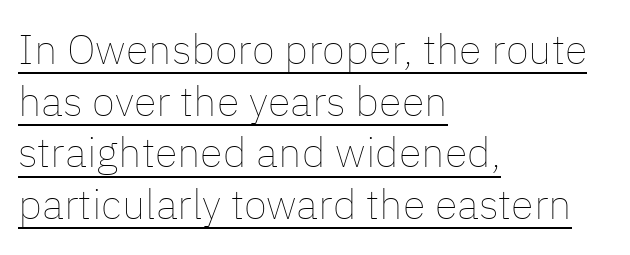
The weight would be labelled regular, book, light, or lighter still. The letterforms sit shoulder to shoulder at normal distance. The ragged edge is on the right, which tells us the setting is flush left. What decoration does the sample have? An underline. The letters stand straight up with perfectly vertical stems. Varying glyph widths throughout — classic text-font behaviour.
